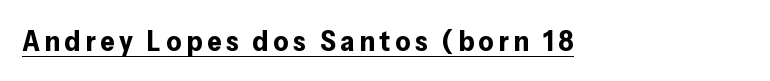
Proportional: the letters do not fall into vertical columns. The letters are bold, with thick, heavy strokes. The letters carry no serifs — their stems end cleanly without finishing strokes. You can tell it's not italic because the verticals are truly vertical. Beneath each row of characters lies a ruled line.
